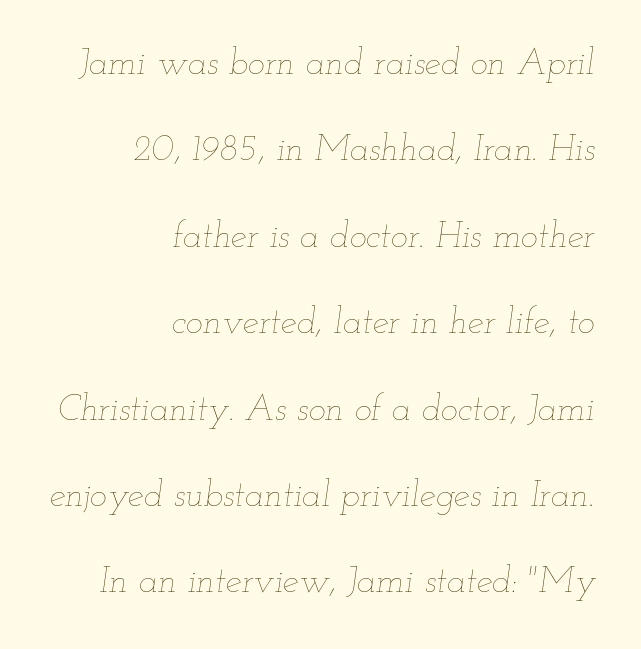
The passage shown is not bold in any degree. There is no visible air inserted between adjacent glyphs. Nobody drew a line under any word here. You could fit nearly another row in the gap between these rows.
